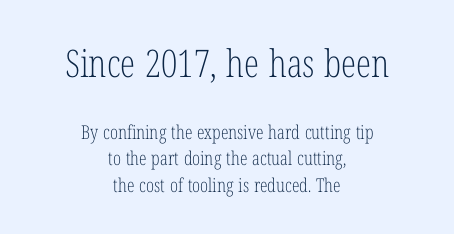
{"serif": "yes", "italic": "no", "bold": "no", "weight": "light", "width": "condensed", "stroke_contrast": "low", "x_height": "medium", "monospaced": "no", "underline": "no", "align": "center", "line_spacing": "normal", "line_spacing_ratio": 1.37, "letter_spacing": "normal", "letter_spacing_em": 0.0, "larger_block": "first", "size_ratio": 2.0, "glyph_px": 38}
